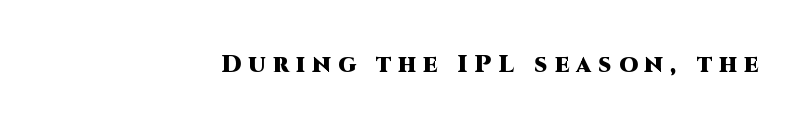
{"italic": "no", "bold": "yes", "underline": "no", "letter_spacing": "wide", "letter_spacing_em": 0.3, "glyph_px": 24}
